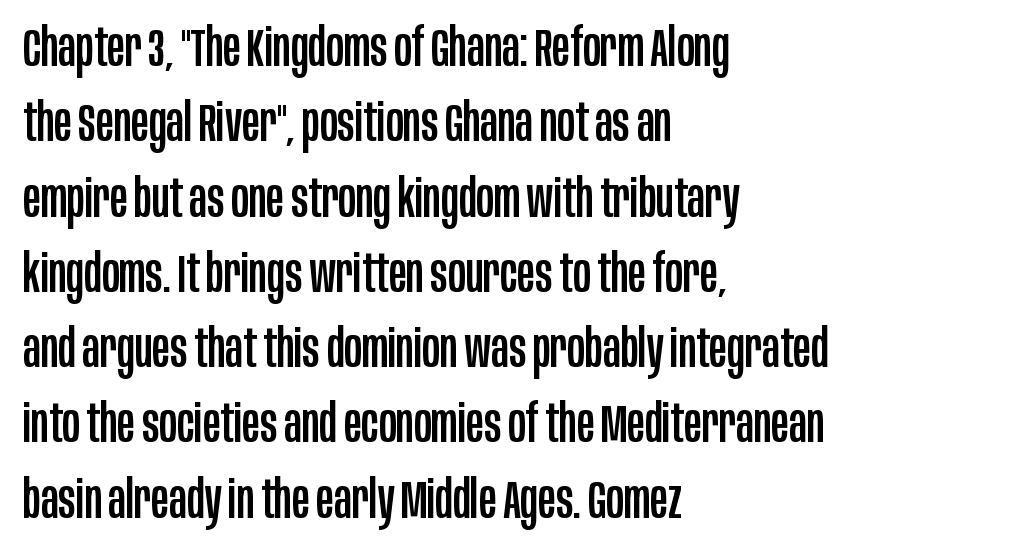
If you drew a line through each stem, it would be perfectly vertical. The passage shown stacks its lines at a standard gap. The letters sit at their default tracking, neither squeezed nor spread. This sample has the flowing, uneven cadence of proportional lettering.
